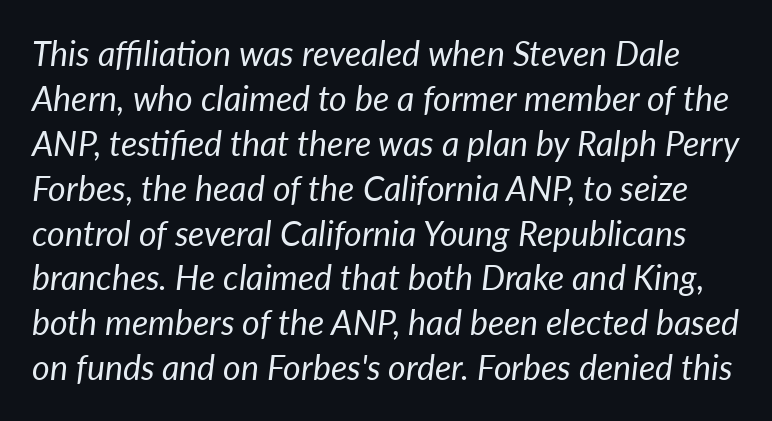
{"italic": "yes", "lean": "right", "slant_degrees": 7, "bold": "no", "weight": "regular", "width": "normal", "stroke_contrast": "low", "x_height": "medium", "monospaced": "no", "underline": "no", "line_spacing": "normal", "line_spacing_ratio": 1.32, "letter_spacing": "normal", "letter_spacing_em": 0.0, "glyph_px": 34}
